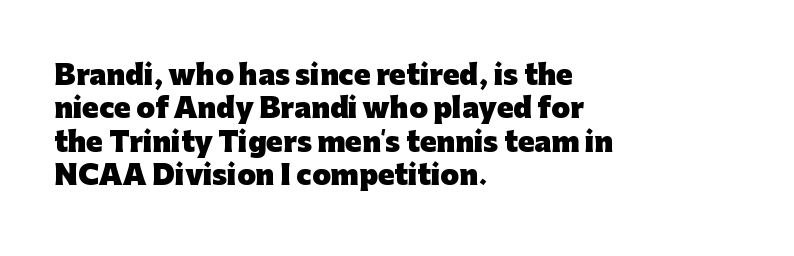
{"italic": "no", "bold": "yes", "underline": "no", "align": "left", "line_spacing_ratio": 1.24, "letter_spacing": "normal", "letter_spacing_em": 0.0, "glyph_px": 27}
